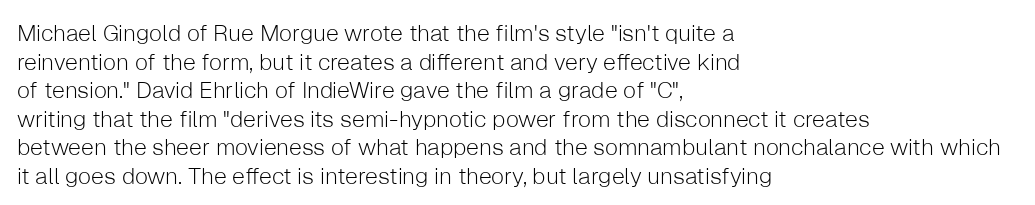
Beneath every word, the page is bare. On a weight scale, this lands at 450 or below. Look at the tracking — it's just the regular setting, nothing added. The typesetter chose a ragged-right arrangement here. Upright lettering throughout.
